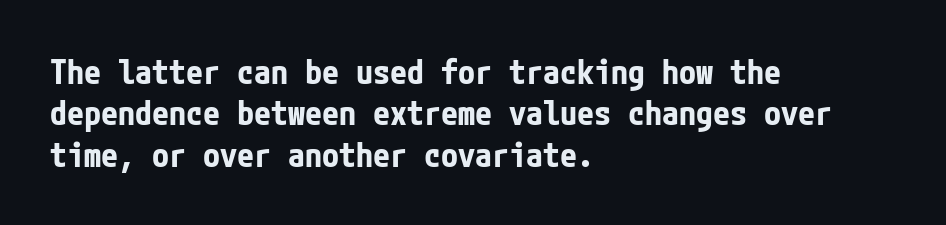
Grotesque or geometric, the face here clearly has no serifs. Glyph-to-glyph distance matches everyday printed text. Words float on clear page, feet unadorned. Posture: upright roman.
